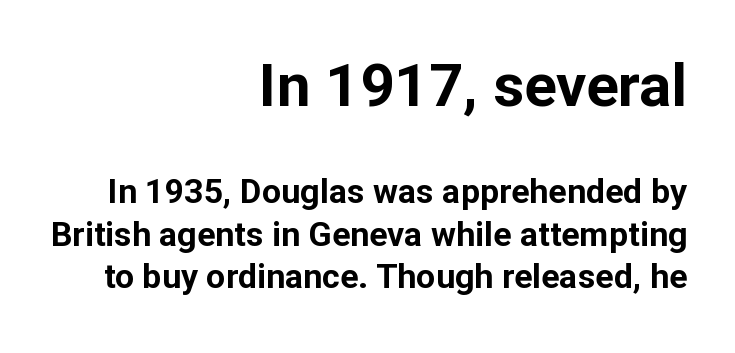
Each glyph is drawn with heavy, bold strokes. Descender tails drop into unmarked territory. Does extra space separate the letters? No, they use regular spacing. The initial chunk of copy outweighs the following chunk in type size. In terms of posture, this sample is upright.
